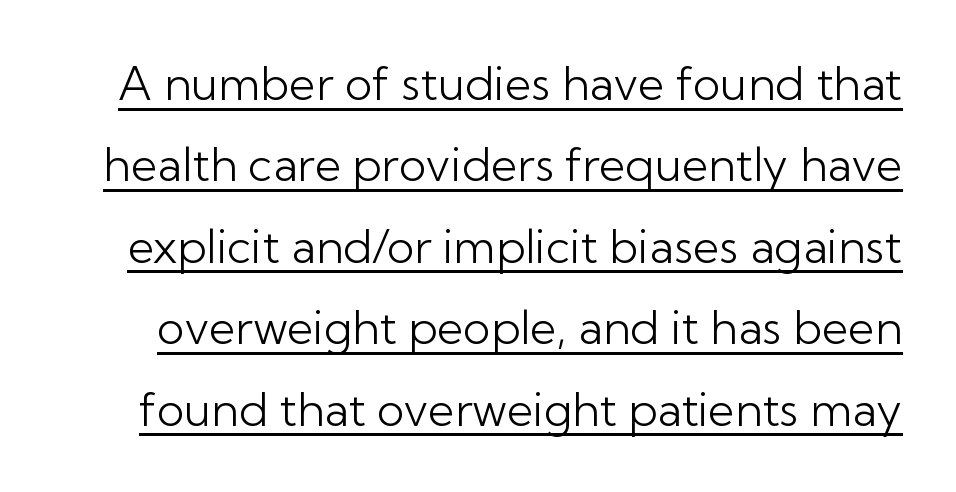
The image shows 46 px light sans-serif type, upright; set line spacing 1.77x, normal letter spacing, underlined; low stroke contrast and a medium x-height.
